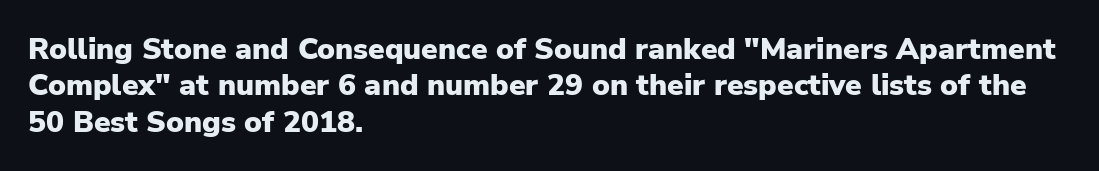
The image shows 30 px heavy sans-serif type, upright; set left-aligned, line spacing 1.21x, normal letter spacing, not underlined; low stroke contrast and a medium x-height.
